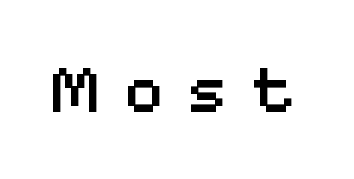
{"serif": "no", "italic": "no", "bold": "semi", "weight": "semibold", "width": "normal", "stroke_contrast": "low", "x_height": "medium", "monospaced": "no", "underline": "no", "letter_spacing": "wide", "letter_spacing_em": 0.35, "glyph_px": 67}
